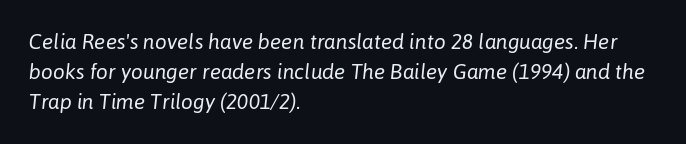
Q: Is the text bold? A: No.
Q: Is the text italic (slanted)? A: Yes, it leans right by about 6 degrees.
Q: Is the text underlined? A: No.
Q: How is the paragraph aligned? A: Left-aligned.
Q: Is the spacing between letters normal or unusually wide? A: Normal.
Q: Is the spacing between lines tight, normal or loose? A: Normal.
